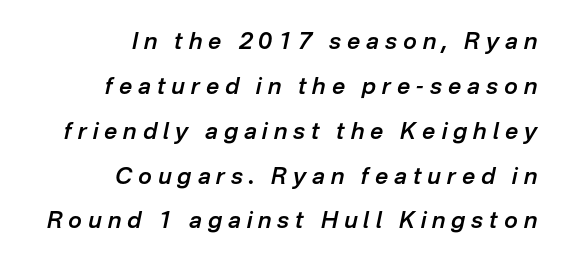
Has an underline been added? It has not. Slanted lettering throughout. The space between consecutive lines is lavish. Loose tracking; the words dissolve into strings of separated letters. Is the type bold? Partly — it's a semibold, heavier than regular but not fully bold.
